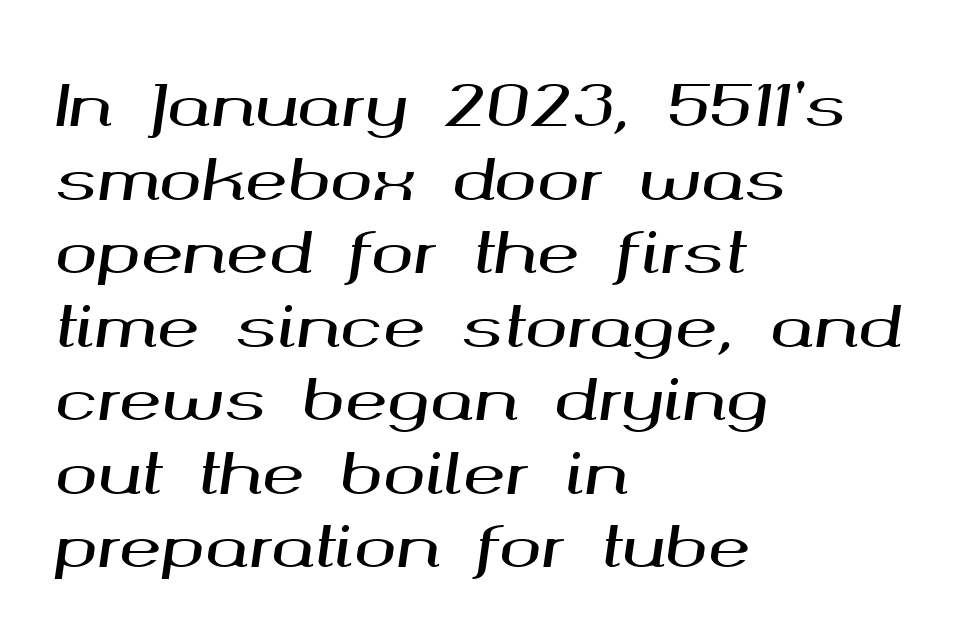
Q: Is the text italic (slanted)? A: Yes, it leans right by about 8 degrees.
Q: Is the text underlined? A: No.
Q: How is the paragraph aligned? A: Left-aligned.
Q: Is the spacing between letters normal or unusually wide? A: Normal.
Q: Is the spacing between lines tight, normal or loose? A: Normal.
Q: Width (condensed, normal, or wide)? A: Wide.
Q: Stroke contrast? A: Medium.
Q: x-height? A: Medium.
Q: Monospaced? A: No.
